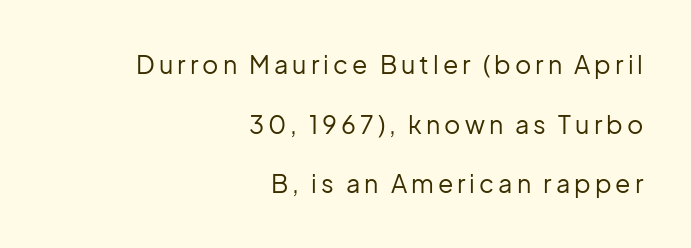
The image shows 25 px text type, upright; set right-aligned, loose line spacing (2.39x), not underlined.
